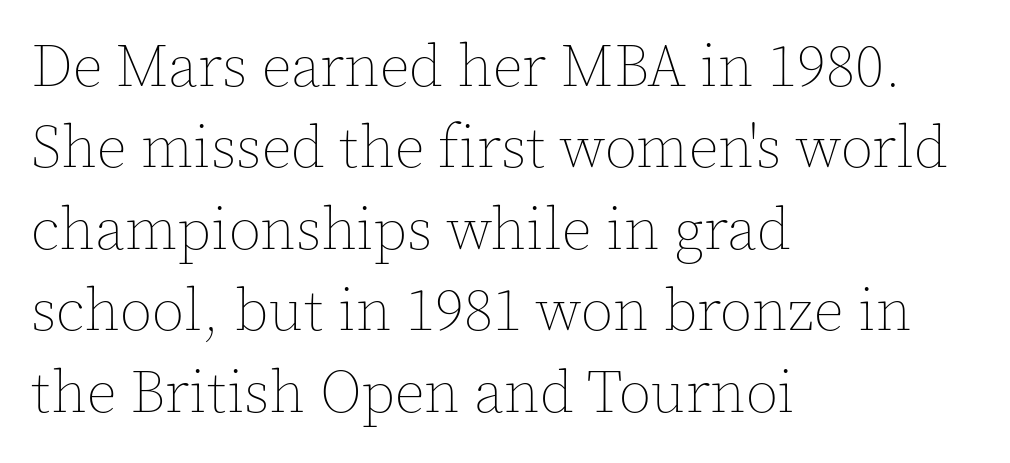
Each stroke keeps to a modest, everyday thickness or less. You could call the tracking neutral — neither tight nor loose. Style check: upright. Which margin do the lines hug? The left one — the right edge is uneven. What's the leading like? Ordinary, nothing unusual. Descenders hang freely into open space.
